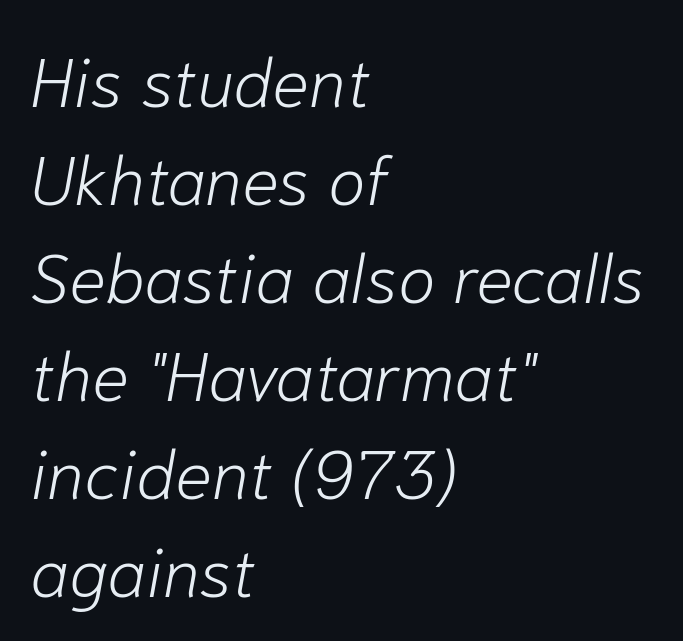
Q: Is the text bold? A: No.
Q: Is the text italic (slanted)? A: Yes, it leans right by about 10 degrees.
Q: Is the text underlined? A: No.
Q: How is the paragraph aligned? A: Left-aligned.
Q: Is the spacing between letters normal or unusually wide? A: Normal.
Q: Is the spacing between lines tight, normal or loose? A: Normal.
Q: Width (condensed, normal, or wide)? A: Normal.
Q: Stroke contrast? A: Low.
Q: x-height? A: Medium.
Q: Monospaced? A: No.
